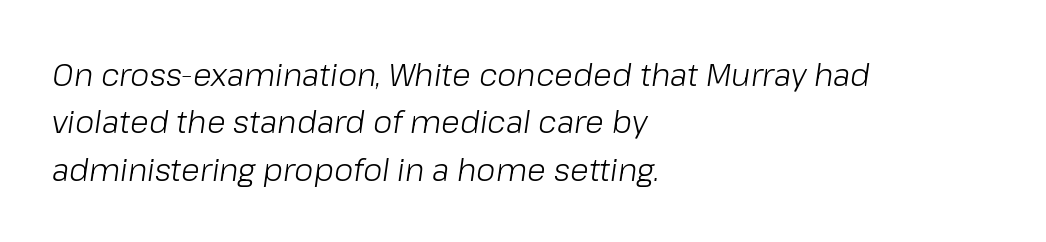
Q: Is the text bold? A: No.
Q: Is the text italic (slanted)? A: Yes, it leans right by about 8 degrees.
Q: Is the text underlined? A: No.
Q: How is the paragraph aligned? A: Left-aligned.
Q: Is the spacing between letters normal or unusually wide? A: Normal.
Q: Is the spacing between lines tight, normal or loose? A: Normal.
Q: Width (condensed, normal, or wide)? A: Normal.
Q: Stroke contrast? A: Low.
Q: x-height? A: Medium.
Q: Monospaced? A: No.
